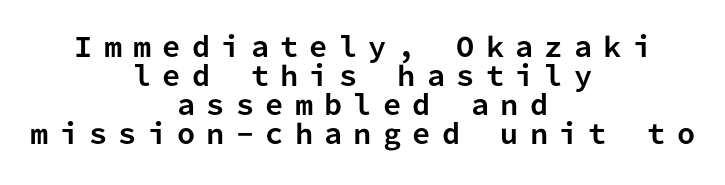
{"italic": "no", "bold": "yes", "underline": "no", "align": "center", "line_spacing": "tight", "line_spacing_ratio": 1.12, "letter_spacing": "wide", "letter_spacing_em": 0.43, "glyph_px": 26}
